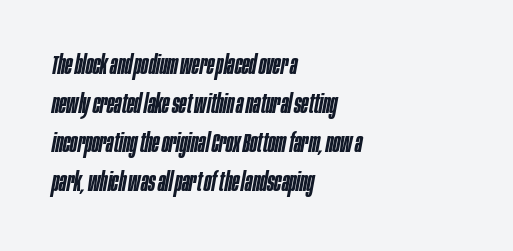
The image shows 27 px text type, italic (leaning right); set left-aligned, normal line spacing (1.45x), normal letter spacing, not underlined.
